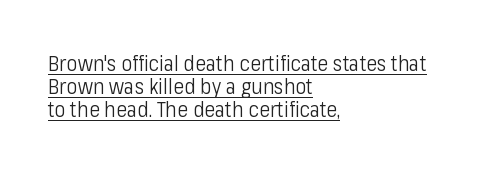
Q: Is the text bold? A: No.
Q: Is the text italic (slanted)? A: No, it is upright.
Q: Is the text underlined? A: Yes.
Q: How is the paragraph aligned? A: Left-aligned.
Q: Is the spacing between letters normal or unusually wide? A: Normal.
Q: Is the spacing between lines tight, normal or loose? A: Tight.
